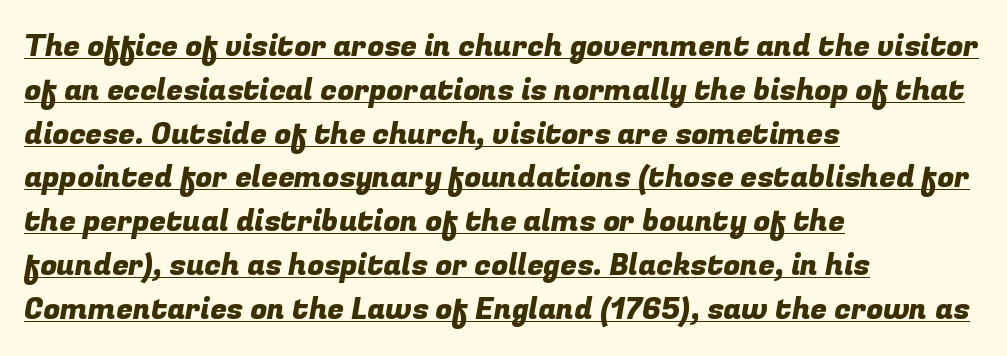
{"serif": "no", "width": "normal", "stroke_contrast": "low", "x_height": "medium", "monospaced": "no", "underline": "yes", "align": "left", "line_spacing": "normal", "line_spacing_ratio": 1.46, "letter_spacing": "normal", "letter_spacing_em": 0.0, "glyph_px": 30}
